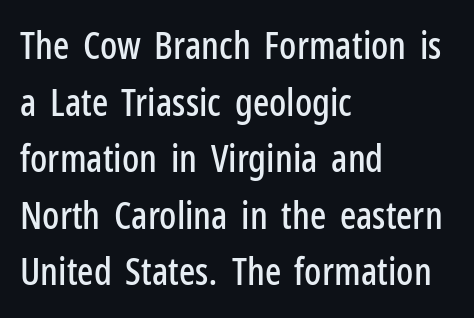
{"serif": "no", "italic": "no", "width": "condensed", "stroke_contrast": "low", "x_height": "medium", "monospaced": "no", "underline": "no", "align": "left", "line_spacing": "normal", "line_spacing_ratio": 1.49, "letter_spacing": "normal", "letter_spacing_em": 0.0, "glyph_px": 38}
